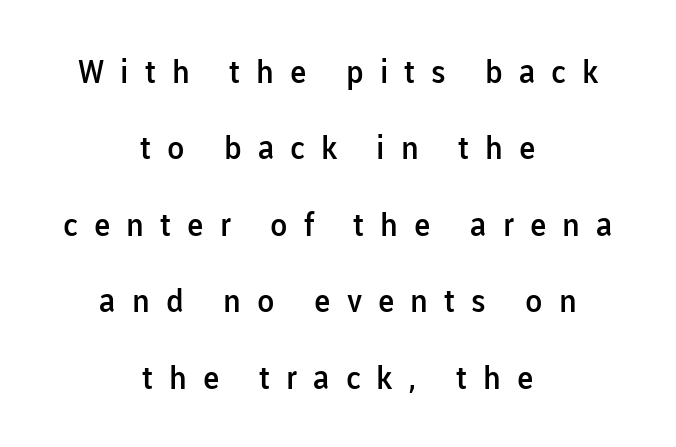
Stroke thickness is moderately raised; the sample reads as semibold. The strip under each line holds only bare page. The type family on display is of the sans-serif kind. Italic? Not at all — the glyphs are vertical. This sample has the flowing, uneven cadence of proportional lettering.
